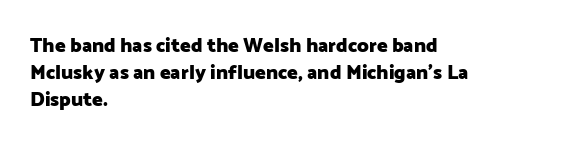
It's the straight-up-and-down kind of type. The letters sit at their default tracking, neither squeezed nor spread. Line starts are locked; line ends wander. This is heavy type, rendered in bold. Baseline-to-baseline distance is the conventional proportion of letter height.
